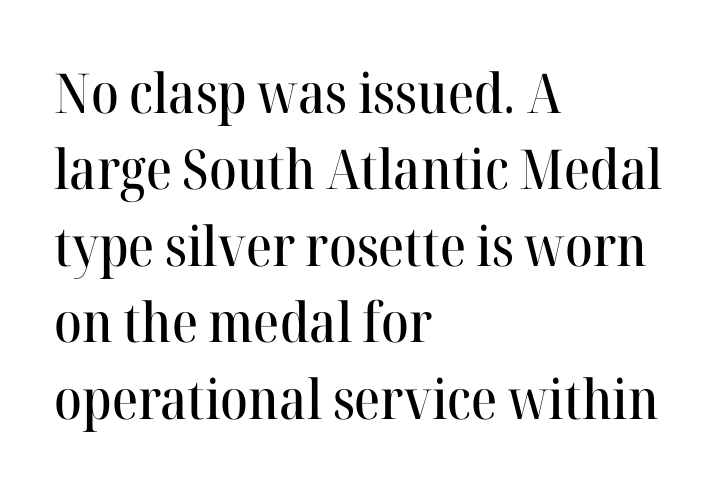
Q: Is the text italic (slanted)? A: No, it is upright.
Q: Is the typeface a serif or a sans-serif typeface? A: Serif.
Q: Is the text underlined? A: No.
Q: How is the paragraph aligned? A: Left-aligned.
Q: Is the spacing between letters normal or unusually wide? A: Normal.
Q: Is the spacing between lines tight, normal or loose? A: Normal.
Q: Width (condensed, normal, or wide)? A: Normal.
Q: Stroke contrast? A: High.
Q: x-height? A: Medium.
Q: Monospaced? A: No.
